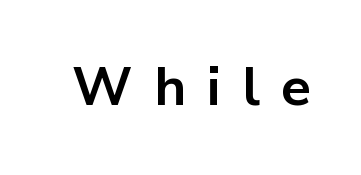
The image shows 54 px bold sans-serif type, upright; set unusually wide letter spacing (+0.39 em), not underlined; low stroke contrast and a medium x-height.
